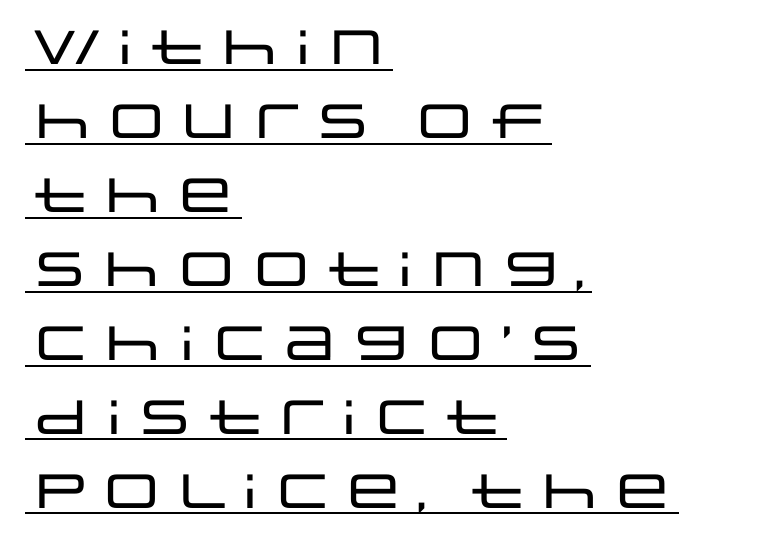
The image shows 48 px wide sans-serif type, upright; set left-aligned, normal line spacing (1.54x), normal letter spacing, underlined; low stroke contrast and a large x-height.
